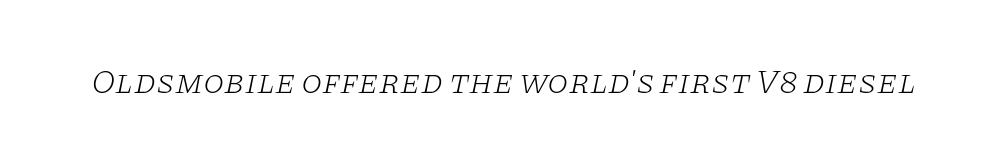
Stroke terminals: seriffed. The strokes carry an ordinary text weight at most. The passage shown is typed in a proportional face where columns would drift. Slanted lettering throughout. Descenders hang freely into open space. The passage shown has conventional tracking throughout.
